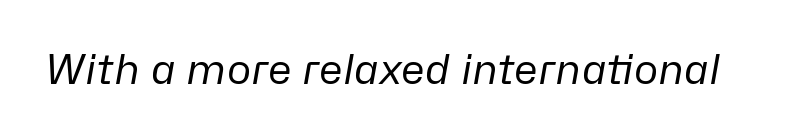
The image shows 41 px regular-weight type, italic (leaning right); set normal letter spacing, not underlined; low stroke contrast and a medium x-height.
